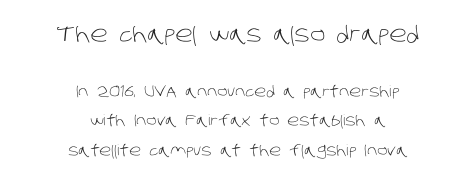
{"bold": "no", "underline": "no", "align": "center", "line_spacing": "loose", "line_spacing_ratio": 1.97, "letter_spacing": "normal", "letter_spacing_em": 0.0, "larger_block": "first", "size_ratio": 1.47, "glyph_px": 22}
